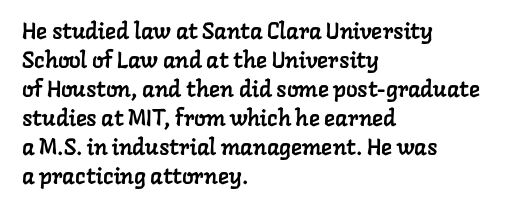
{"underline": "no", "align": "left", "line_spacing": "normal", "line_spacing_ratio": 1.26, "letter_spacing": "normal", "letter_spacing_em": 0.0, "glyph_px": 23}
